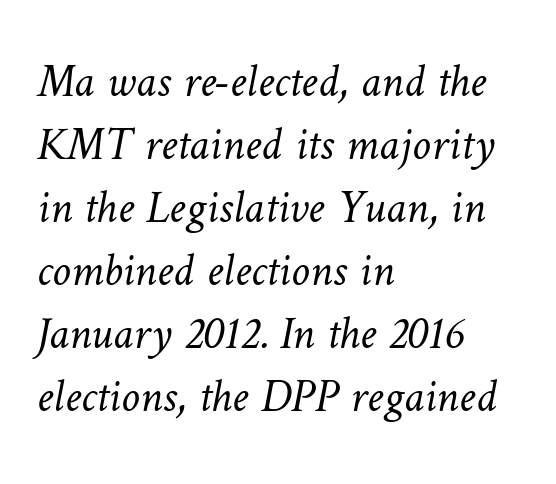
This sample is left-justified, so line endings fall wherever the words run out. Rows of type keep a routine distance in the vertical direction. The letterforms sit at book weight or below. How are the letters spaced? Ordinarily, with no added tracking. Nobody drew a line under any word here.
